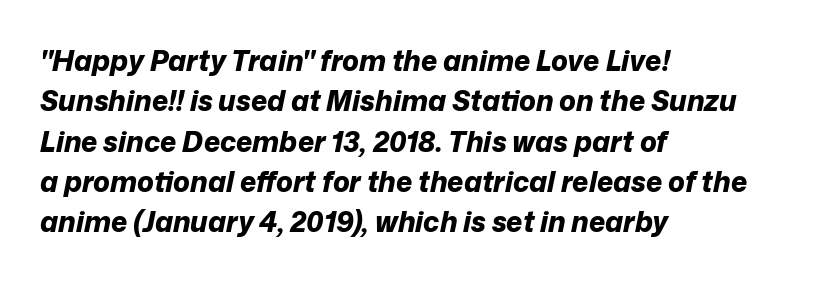
{"italic": "yes", "lean": "right", "slant_degrees": 12, "bold": "yes", "weight": "bold", "width": "normal", "stroke_contrast": "low", "x_height": "medium", "monospaced": "no", "underline": "no", "align": "left", "line_spacing": "normal", "line_spacing_ratio": 1.44, "letter_spacing": "normal", "letter_spacing_em": 0.0, "glyph_px": 28}
